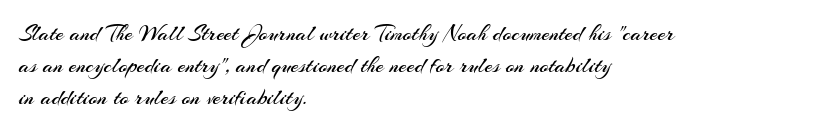
Caption: standard tracking, unaltered. Does the leading feel generous? No, just average. The lines are quadded left. Check the space under the baseline: it is left empty.
